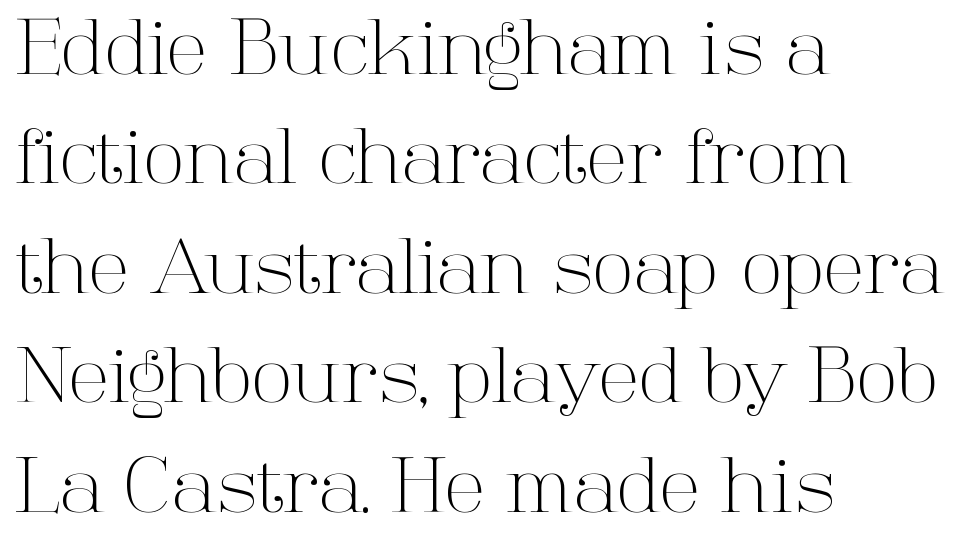
The image shows 76 px light serif type, upright; set left-aligned, normal line spacing (1.44x), normal letter spacing, not underlined; high stroke contrast and a medium x-height.
